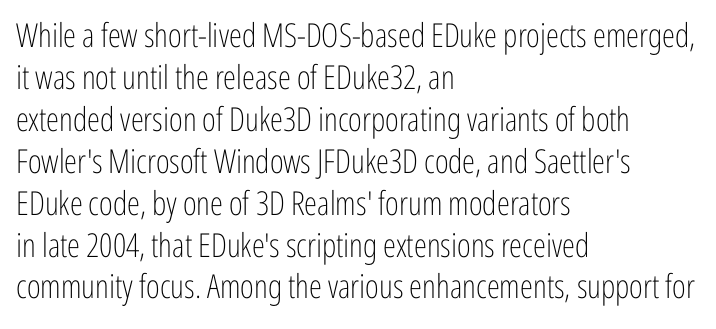
Q: Is the text bold? A: No.
Q: Is the text italic (slanted)? A: No, it is upright.
Q: Is the typeface a serif or a sans-serif typeface? A: Sans-serif.
Q: Is the text underlined? A: No.
Q: How is the paragraph aligned? A: Left-aligned.
Q: Is the spacing between letters normal or unusually wide? A: Normal.
Q: Is the spacing between lines tight, normal or loose? A: Normal.
Q: Width (condensed, normal, or wide)? A: Condensed.
Q: Stroke contrast? A: Low.
Q: x-height? A: Medium.
Q: Monospaced? A: No.
